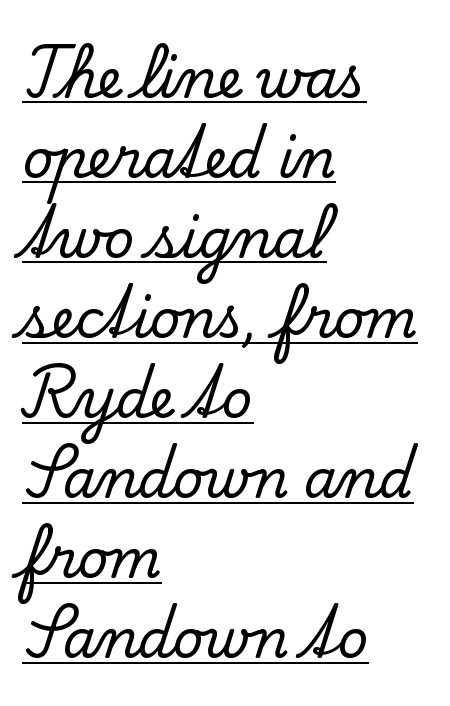
{"serif": "yes", "width": "normal", "stroke_contrast": "low", "x_height": "small", "monospaced": "no", "underline": "yes", "align": "left", "line_spacing": "normal", "line_spacing_ratio": 1.51, "letter_spacing": "normal", "letter_spacing_em": 0.0, "glyph_px": 53}
